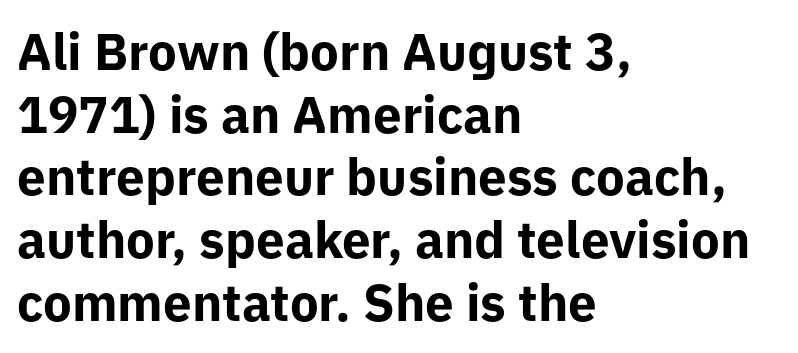
The image shows 51 px bold sans-serif type, upright; set left-aligned, line spacing 1.23x, normal letter spacing, not underlined; low stroke contrast and a medium x-height.
